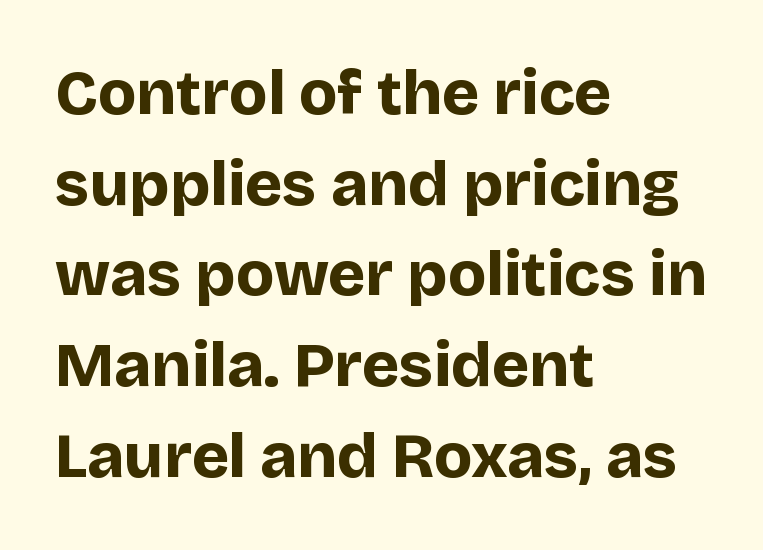
Q: Is the text bold? A: Yes.
Q: Is the text italic (slanted)? A: No, it is upright.
Q: Is the typeface a serif or a sans-serif typeface? A: Sans-serif.
Q: Is the text underlined? A: No.
Q: How is the paragraph aligned? A: Left-aligned.
Q: Is the spacing between letters normal or unusually wide? A: Normal.
Q: Is the spacing between lines tight, normal or loose? A: Normal.
Q: Width (condensed, normal, or wide)? A: Normal.
Q: Stroke contrast? A: Low.
Q: x-height? A: Large.
Q: Monospaced? A: No.
